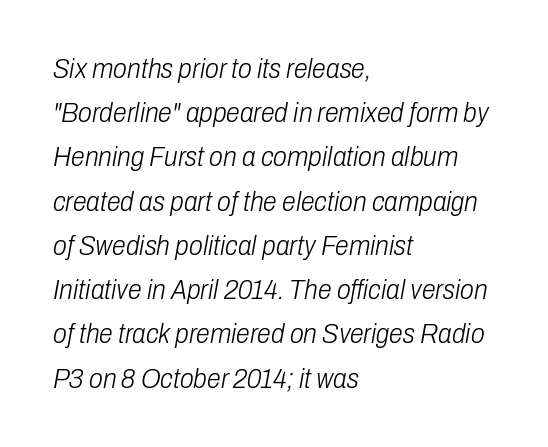
{"italic": "yes", "lean": "right", "slant_degrees": 10, "bold": "no", "weight": "light", "width": "condensed", "stroke_contrast": "low", "x_height": "medium", "monospaced": "no", "underline": "no", "align": "left", "line_spacing": "normal", "line_spacing_ratio": 1.58, "letter_spacing": "normal", "letter_spacing_em": 0.0, "glyph_px": 28}
